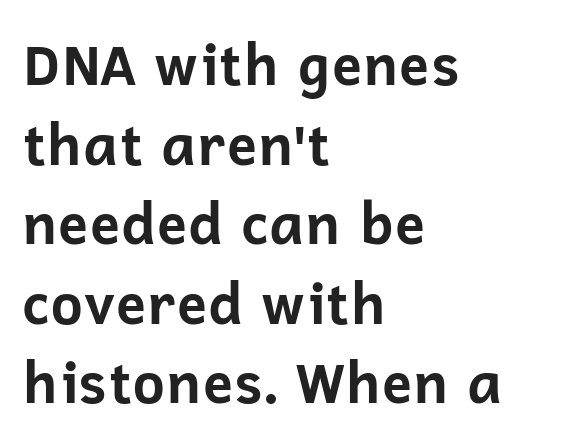
Q: Is the text bold? A: Yes.
Q: Is the text italic (slanted)? A: No, it is upright.
Q: Is the typeface a serif or a sans-serif typeface? A: Sans-serif.
Q: Is the text underlined? A: No.
Q: How is the paragraph aligned? A: Left-aligned.
Q: Is the spacing between letters normal or unusually wide? A: Normal.
Q: Is the spacing between lines tight, normal or loose? A: Normal.
Q: Width (condensed, normal, or wide)? A: Normal.
Q: Stroke contrast? A: Low.
Q: x-height? A: Medium.
Q: Monospaced? A: No.
